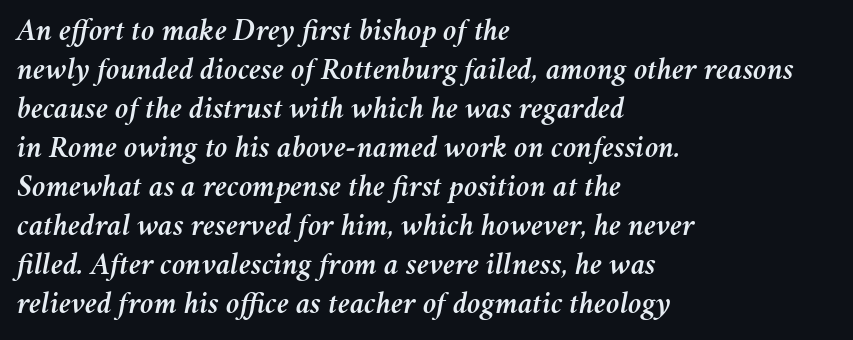
The passage shown is not underscored anywhere. Rendered with sloped, italic letterforms. Regarding leading, the lines here are spaced in the standard way. Character widths vary here, with narrow letters taking less room than wide ones.
